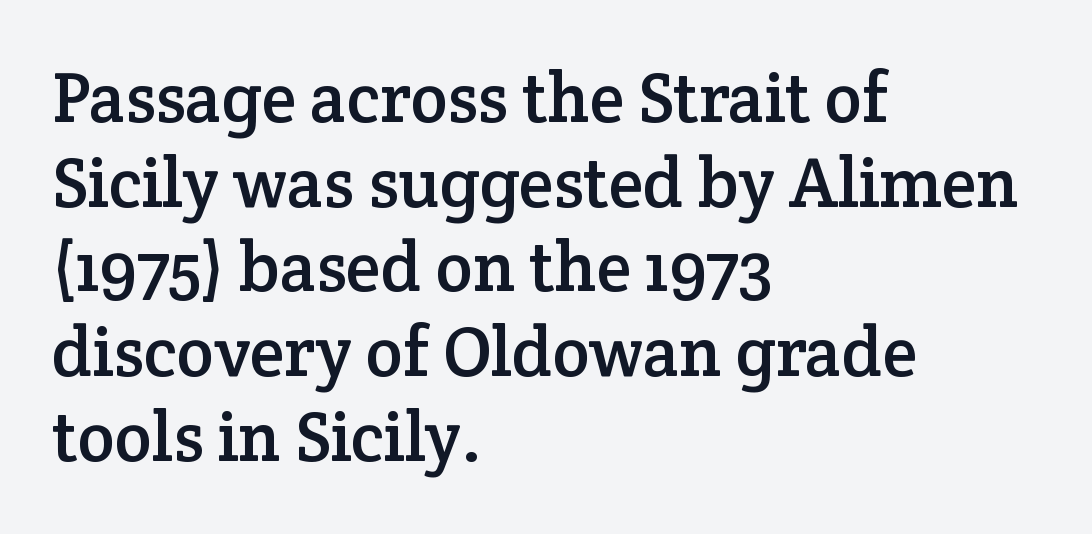
Q: Is the text italic (slanted)? A: No, it is upright.
Q: Is the typeface a serif or a sans-serif typeface? A: Serif.
Q: Is the text underlined? A: No.
Q: How is the paragraph aligned? A: Left-aligned.
Q: Is the spacing between letters normal or unusually wide? A: Normal.
Q: Width (condensed, normal, or wide)? A: Normal.
Q: Stroke contrast? A: Low.
Q: x-height? A: Medium.
Q: Monospaced? A: No.
